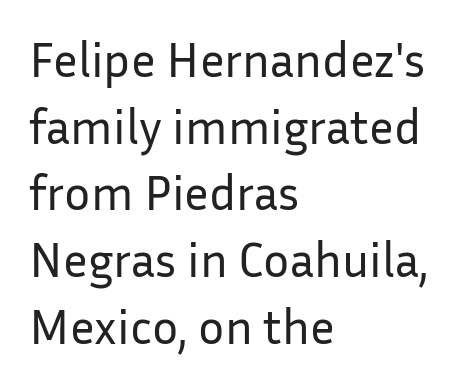
Q: Is the text bold? A: No.
Q: Is the text italic (slanted)? A: No, it is upright.
Q: Is the typeface a serif or a sans-serif typeface? A: Sans-serif.
Q: Is the text underlined? A: No.
Q: How is the paragraph aligned? A: Left-aligned.
Q: Is the spacing between letters normal or unusually wide? A: Normal.
Q: Is the spacing between lines tight, normal or loose? A: Normal.
Q: Width (condensed, normal, or wide)? A: Normal.
Q: Stroke contrast? A: Low.
Q: x-height? A: Medium.
Q: Monospaced? A: No.
